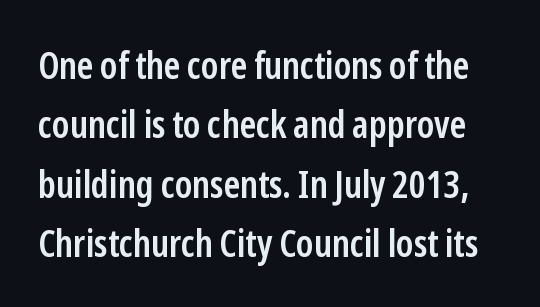
Q: Is the text bold? A: Semi-bold.
Q: Is the text italic (slanted)? A: No, it is upright.
Q: Is the typeface a serif or a sans-serif typeface? A: Sans-serif.
Q: Is the text underlined? A: No.
Q: Is the spacing between letters normal or unusually wide? A: Normal.
Q: Is the spacing between lines tight, normal or loose? A: Normal.
Q: Width (condensed, normal, or wide)? A: Condensed.
Q: Stroke contrast? A: Low.
Q: x-height? A: Medium.
Q: Monospaced? A: No.
